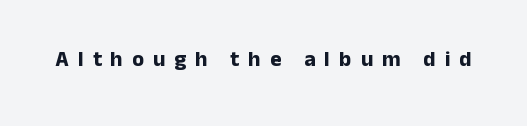
On the weight axis this lands at bold, roughly 700. Nope, not italic — everything's standing straight. The space beneath each line is pristine and unruled. The type is letterspaced generously, with wide tracking.
